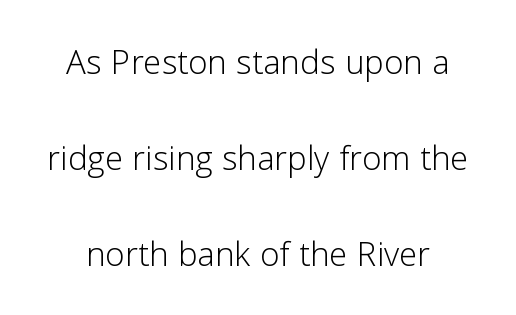
The image shows 44 px light sans-serif type, upright; set loose line spacing (2.18x), normal letter spacing, not underlined; low stroke contrast and a medium x-height.
